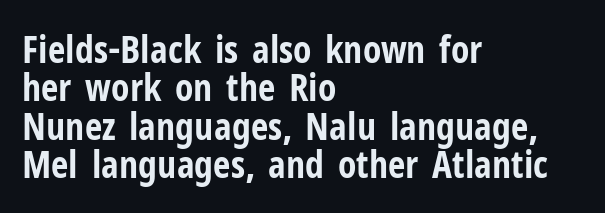
Emphasis by weight is at full strength: bold. Spacing between characters is what you'd get straight out of the box. The face used here is proportionally spaced, like ordinary book or web type. The font's upright variant was chosen for this text. Type without underlining.
